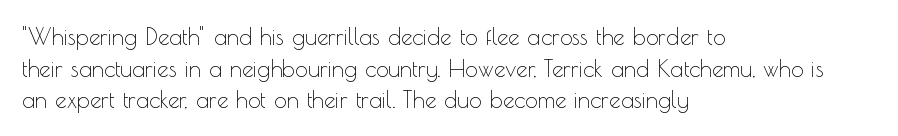
The image shows 23 px text type, upright; set left-aligned, normal line spacing (1.37x), normal letter spacing, not underlined.
